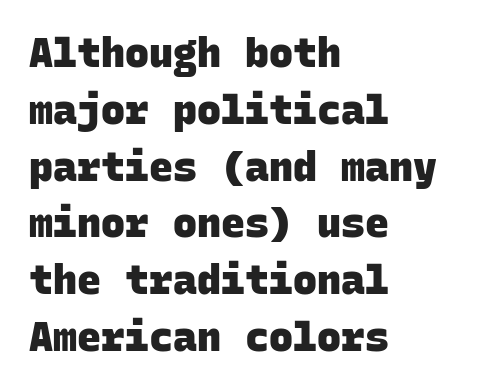
Q: Is the text bold? A: Yes.
Q: Is the typeface a serif or a sans-serif typeface? A: Sans-serif.
Q: Is the text underlined? A: No.
Q: How is the paragraph aligned? A: Left-aligned.
Q: Is the spacing between letters normal or unusually wide? A: Normal.
Q: Is the spacing between lines tight, normal or loose? A: Normal.
Q: Width (condensed, normal, or wide)? A: Normal.
Q: Stroke contrast? A: Low.
Q: x-height? A: Large.
Q: Monospaced? A: Yes.
